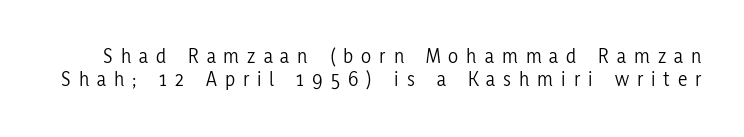
{"italic": "no", "bold": "no", "underline": "no", "line_spacing": "tight", "line_spacing_ratio": 1.09, "letter_spacing": "wide", "letter_spacing_em": 0.38, "glyph_px": 21}
